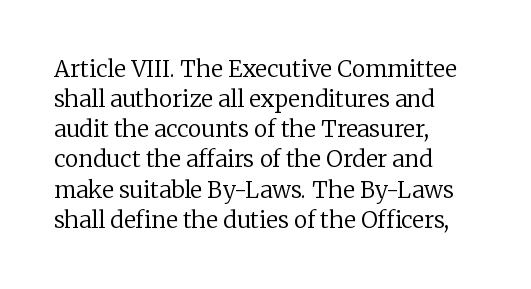
Q: Is the text bold? A: No.
Q: Is the text italic (slanted)? A: No, it is upright.
Q: Is the text underlined? A: No.
Q: How is the paragraph aligned? A: Left-aligned.
Q: Is the spacing between letters normal or unusually wide? A: Normal.
Q: Is the spacing between lines tight, normal or loose? A: Normal.
